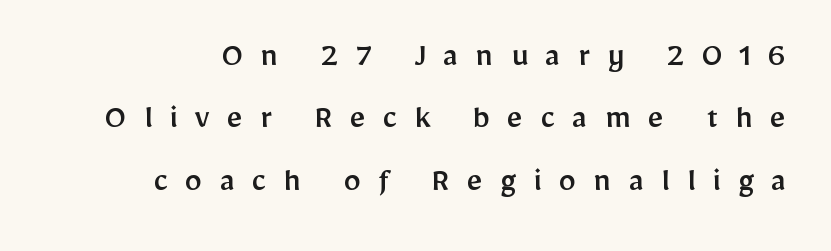
{"serif": "no", "italic": "no", "width": "normal", "stroke_contrast": "low", "x_height": "medium", "monospaced": "no", "underline": "no", "line_spacing_ratio": 1.78, "letter_spacing": "wide", "letter_spacing_em": 0.49, "glyph_px": 35}
